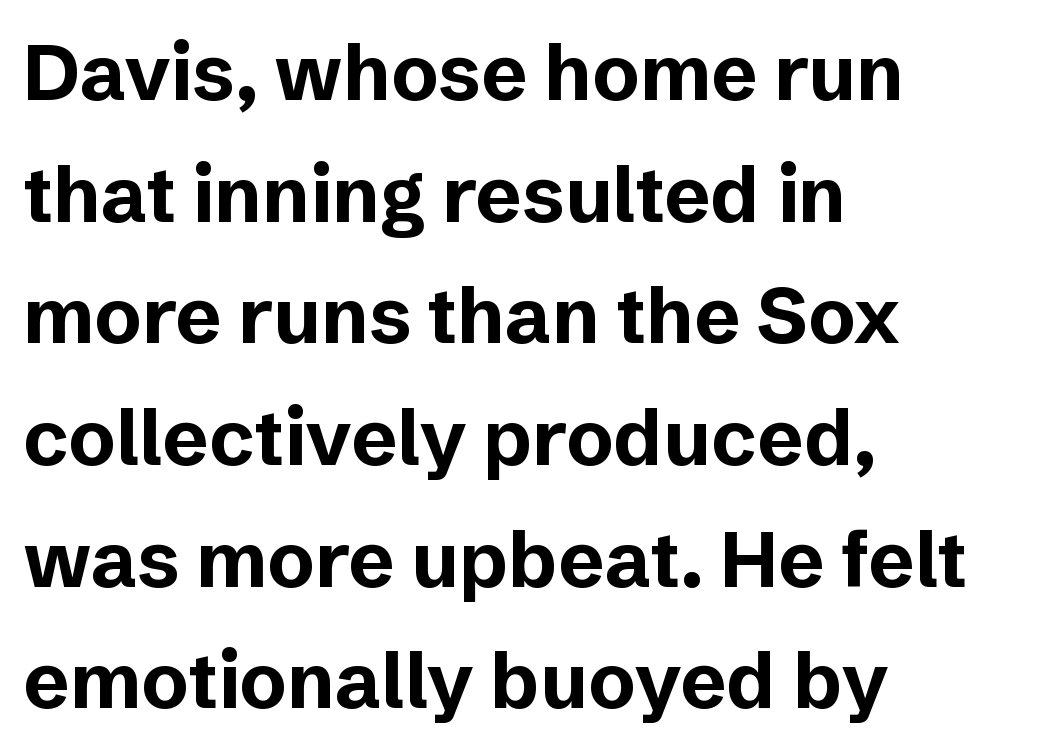
These lines sit exactly where default settings would place them. Check where the strokes stop: nothing finishes them off — pure sans. The words here are not underlined. Every stem runs plumb, perpendicular to the baseline. Looks like regular typesetting: each glyph gets only the width it needs. Teacher's note: observe the even left margin — that is flush-left alignment.
